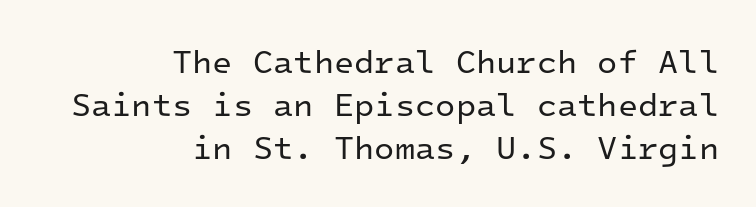
The image shows 33 px regular-weight sans-serif type, upright, monospaced; set right-aligned, normal line spacing (1.31x), normal letter spacing, not underlined; low stroke contrast and a medium x-height.
